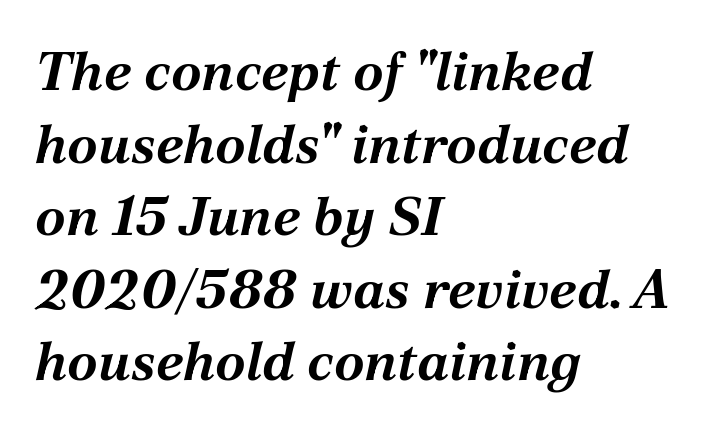
Q: Is the text bold? A: Yes.
Q: Is the text italic (slanted)? A: Yes, it leans right by about 12 degrees.
Q: Is the text underlined? A: No.
Q: How is the paragraph aligned? A: Left-aligned.
Q: Is the spacing between letters normal or unusually wide? A: Normal.
Q: Is the spacing between lines tight, normal or loose? A: Normal.
Q: Width (condensed, normal, or wide)? A: Normal.
Q: Stroke contrast? A: Medium.
Q: x-height? A: Medium.
Q: Monospaced? A: No.
